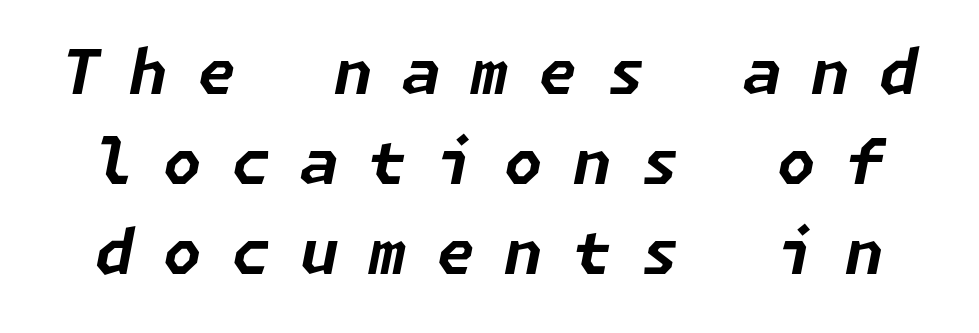
{"italic": "yes", "lean": "right", "slant_degrees": 11, "bold": "yes", "weight": "bold", "width": "normal", "stroke_contrast": "low", "x_height": "medium", "underline": "no", "line_spacing": "normal", "line_spacing_ratio": 1.45, "letter_spacing": "wide", "letter_spacing_em": 0.48, "glyph_px": 62}
